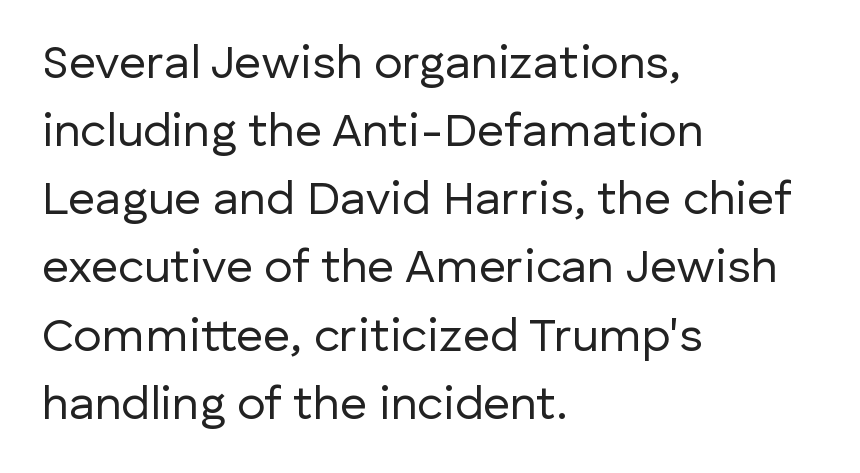
Q: Is the text bold? A: No.
Q: Is the text italic (slanted)? A: No, it is upright.
Q: Is the typeface a serif or a sans-serif typeface? A: Sans-serif.
Q: Is the text underlined? A: No.
Q: How is the paragraph aligned? A: Left-aligned.
Q: Is the spacing between letters normal or unusually wide? A: Normal.
Q: Is the spacing between lines tight, normal or loose? A: Normal.
Q: Width (condensed, normal, or wide)? A: Normal.
Q: Stroke contrast? A: Low.
Q: x-height? A: Medium.
Q: Monospaced? A: No.
